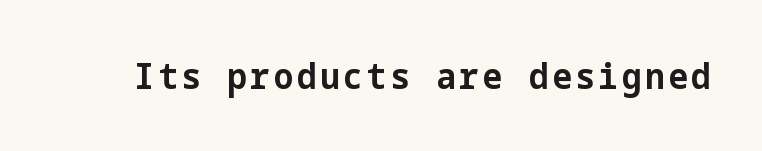
The image shows 35 px bold sans-serif type, upright; set not underlined; low stroke contrast and a medium x-height.
